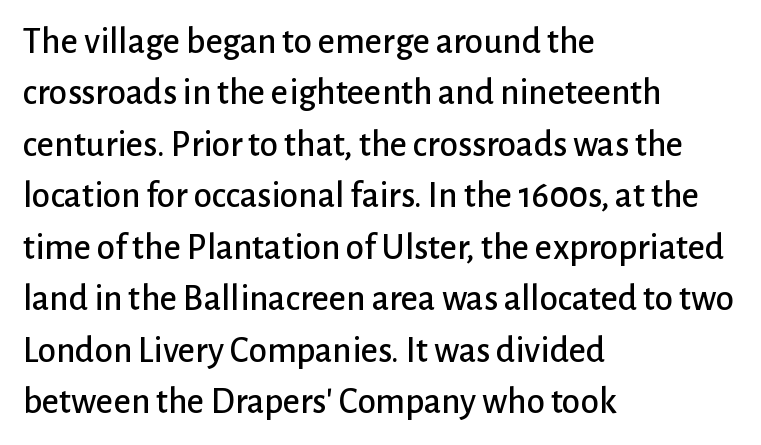
The image shows 37 px sans-serif type, upright; set left-aligned, normal line spacing (1.39x), normal letter spacing, not underlined; low stroke contrast and a medium x-height.
